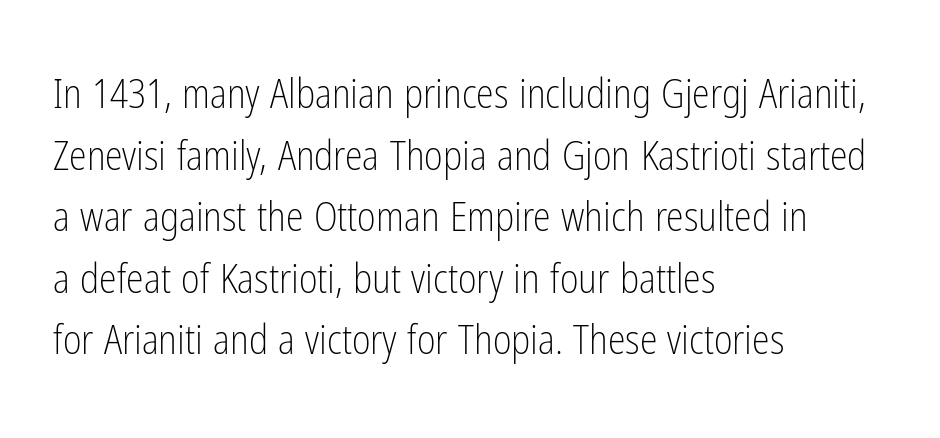
{"serif": "no", "italic": "no", "bold": "no", "weight": "light", "width": "condensed", "stroke_contrast": "low", "x_height": "medium", "monospaced": "no", "underline": "no", "align": "left", "line_spacing": "normal", "line_spacing_ratio": 1.54, "letter_spacing": "normal", "letter_spacing_em": 0.0, "glyph_px": 40}
